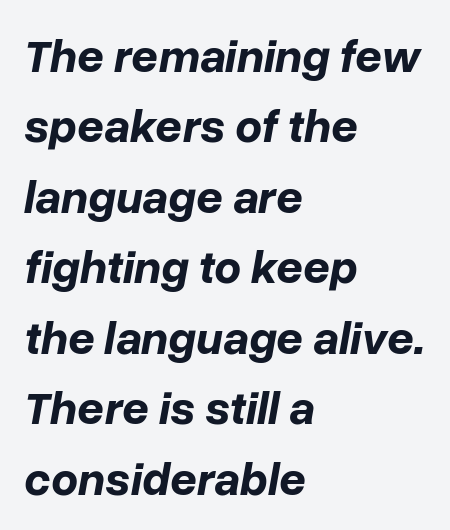
The rendering uses natural spacing where letterforms have individual widths. Is the type slanted? Yes — the strokes lean at a clear angle. Layout note: lines flush left. There is no visible air inserted between adjacent glyphs. Each new line begins a customary step beneath the previous one. Nobody drew a line under any word here.
